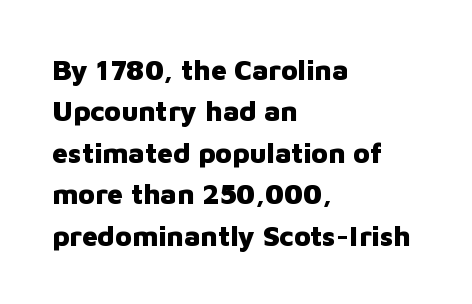
The image shows 28 px heavy sans-serif type, upright; set left-aligned, normal line spacing (1.48x), normal letter spacing, not underlined; low stroke contrast and a medium x-height.
